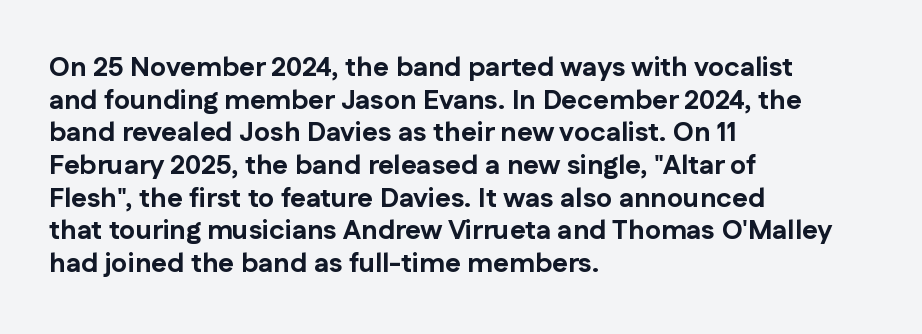
Q: Is the text bold? A: Yes.
Q: Is the text italic (slanted)? A: No, it is upright.
Q: Is the text underlined? A: No.
Q: How is the paragraph aligned? A: Left-aligned.
Q: Is the spacing between letters normal or unusually wide? A: Normal.
